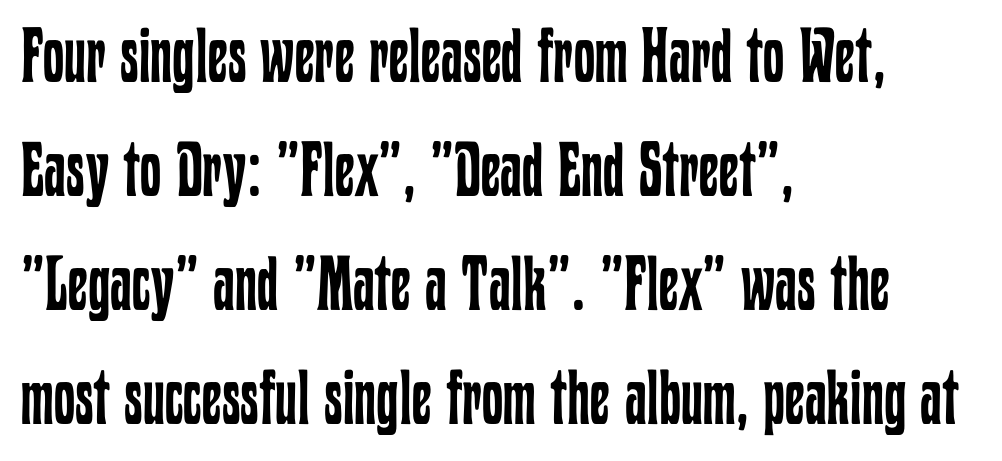
Q: Is the text bold? A: No.
Q: Is the text italic (slanted)? A: No, it is upright.
Q: Is the text underlined? A: No.
Q: How is the paragraph aligned? A: Left-aligned.
Q: Is the spacing between letters normal or unusually wide? A: Normal.
Q: Is the spacing between lines tight, normal or loose? A: Normal.
Q: Width (condensed, normal, or wide)? A: Condensed.
Q: Stroke contrast? A: Low.
Q: x-height? A: Medium.
Q: Monospaced? A: No.
